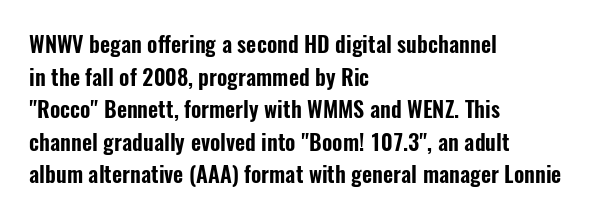
The image shows 22 px text type, upright; set left-aligned, normal line spacing (1.48x), normal letter spacing, not underlined.
